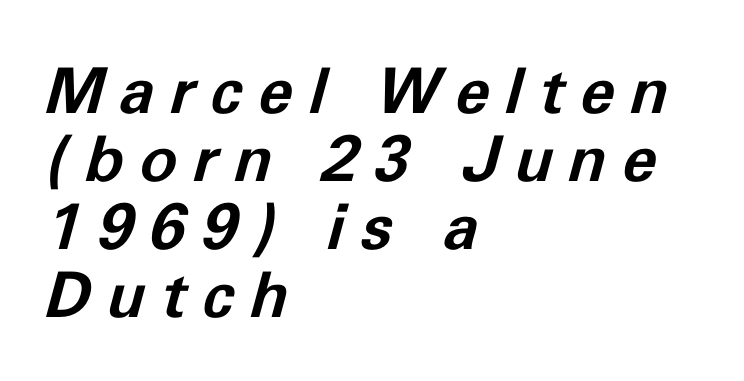
The image shows 63 px bold type, italic (leaning right); set left-aligned, tight line spacing (1.08x), unusually wide letter spacing (+0.25 em), not underlined; low stroke contrast and a medium x-height.
